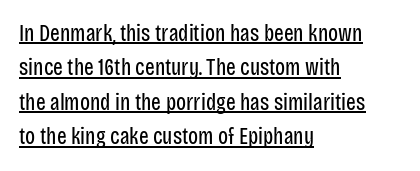
The image shows 23 px text type, upright; set left-aligned, normal line spacing (1.5x), normal letter spacing, underlined.
